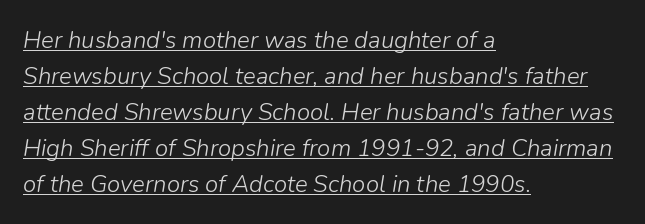
Q: Is the text bold? A: No.
Q: Is the text italic (slanted)? A: Yes, it leans right by about 9 degrees.
Q: Is the text underlined? A: Yes.
Q: How is the paragraph aligned? A: Left-aligned.
Q: Is the spacing between letters normal or unusually wide? A: Normal.
Q: Is the spacing between lines tight, normal or loose? A: Normal.
